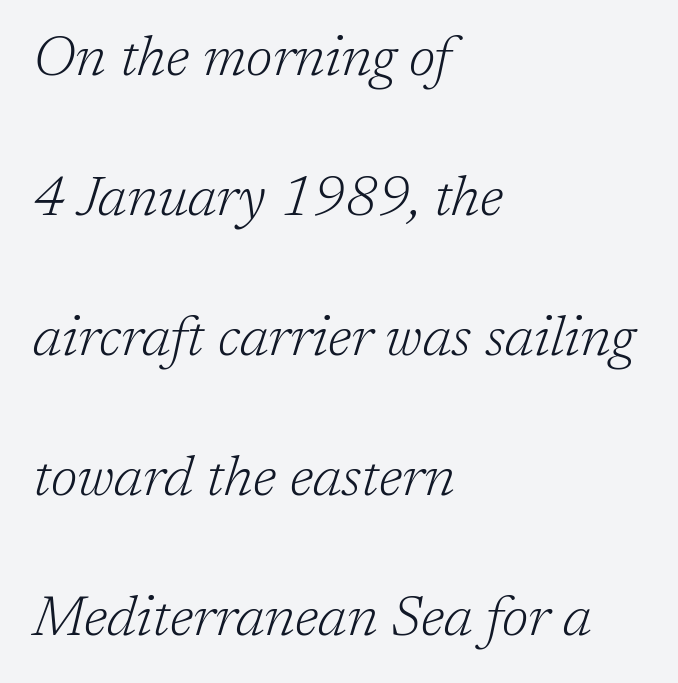
Q: Is the text bold? A: No.
Q: Is the text italic (slanted)? A: Yes, it leans right by about 17 degrees.
Q: Is the typeface a serif or a sans-serif typeface? A: Serif.
Q: Is the text underlined? A: No.
Q: How is the paragraph aligned? A: Left-aligned.
Q: Is the spacing between letters normal or unusually wide? A: Normal.
Q: Is the spacing between lines tight, normal or loose? A: Loose.
Q: Width (condensed, normal, or wide)? A: Normal.
Q: Stroke contrast? A: Low.
Q: x-height? A: Medium.
Q: Monospaced? A: No.
